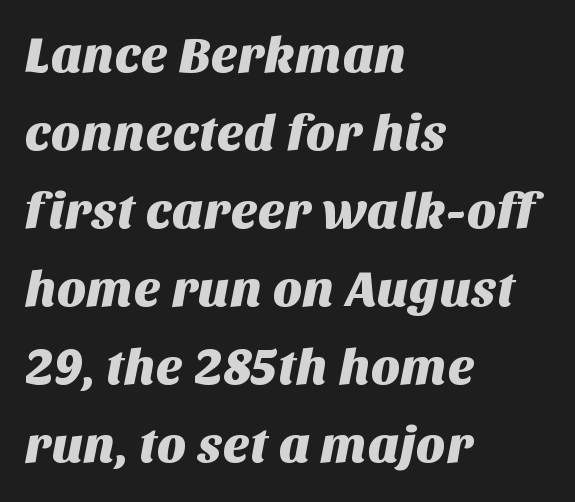
{"serif": "no", "width": "normal", "stroke_contrast": "medium", "x_height": "large", "monospaced": "no", "underline": "no", "align": "left", "line_spacing": "normal", "line_spacing_ratio": 1.53, "letter_spacing": "normal", "letter_spacing_em": 0.0, "glyph_px": 51}
